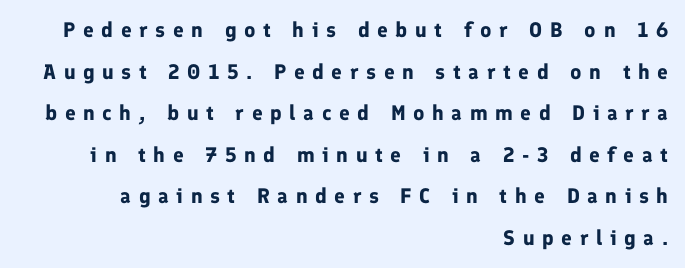
Q: Is the text bold? A: Yes.
Q: Is the text italic (slanted)? A: No, it is upright.
Q: Is the text underlined? A: No.
Q: How is the paragraph aligned? A: Right-aligned.
Q: Is the spacing between letters normal or unusually wide? A: Unusually wide.
Q: Is the spacing between lines tight, normal or loose? A: Loose.
